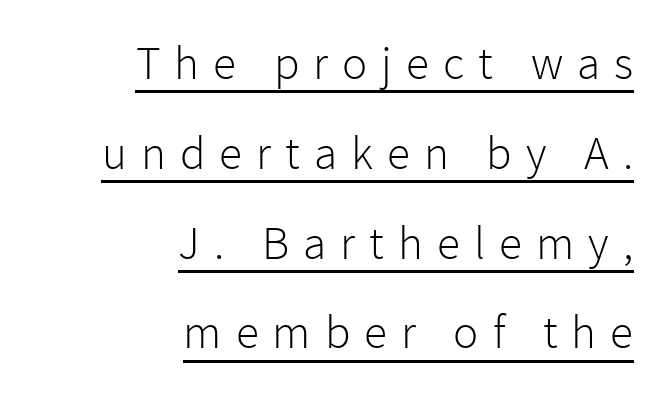
The image shows 47 px light sans-serif type, upright; set right-aligned, loose line spacing (1.91x), unusually wide letter spacing (+0.3 em), underlined; low stroke contrast and a medium x-height.
